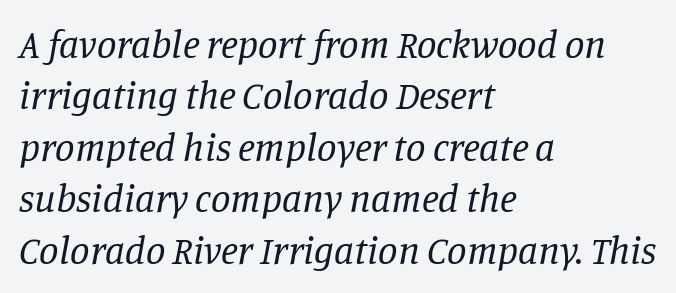
The image shows 39 px regular-weight serif type, italic (leaning right); set left-aligned, normal line spacing (1.32x), normal letter spacing, not underlined; low stroke contrast and a large x-height.
